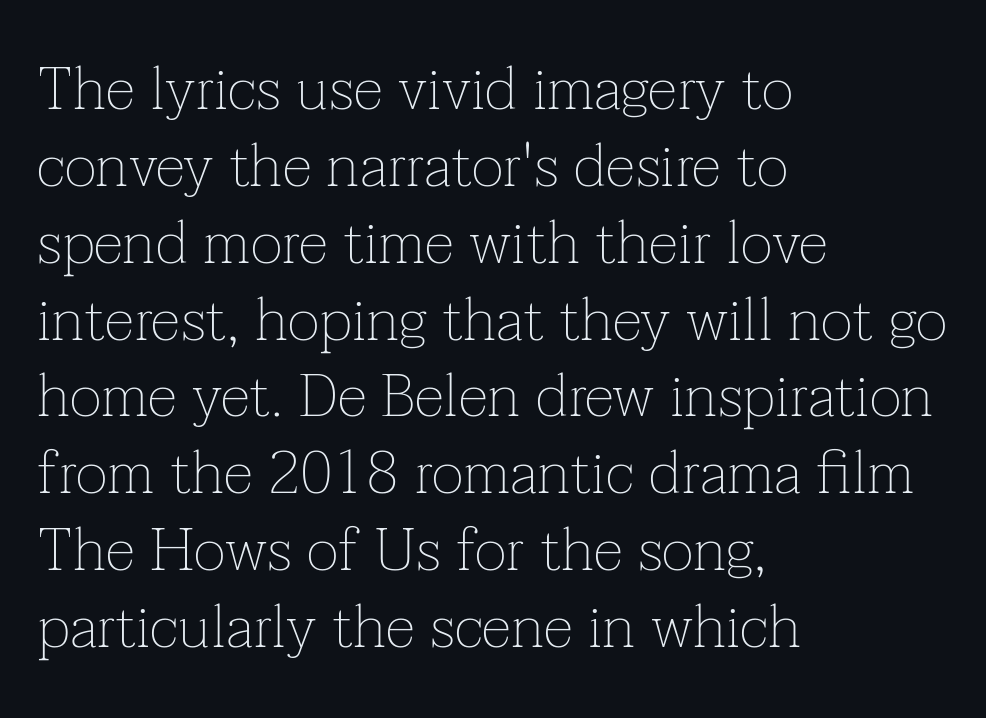
Q: Is the text bold? A: No.
Q: Is the text italic (slanted)? A: No, it is upright.
Q: Is the typeface a serif or a sans-serif typeface? A: Serif.
Q: Is the text underlined? A: No.
Q: How is the paragraph aligned? A: Left-aligned.
Q: Is the spacing between letters normal or unusually wide? A: Normal.
Q: Is the spacing between lines tight, normal or loose? A: Normal.
Q: Width (condensed, normal, or wide)? A: Normal.
Q: Stroke contrast? A: Low.
Q: x-height? A: Medium.
Q: Monospaced? A: No.
